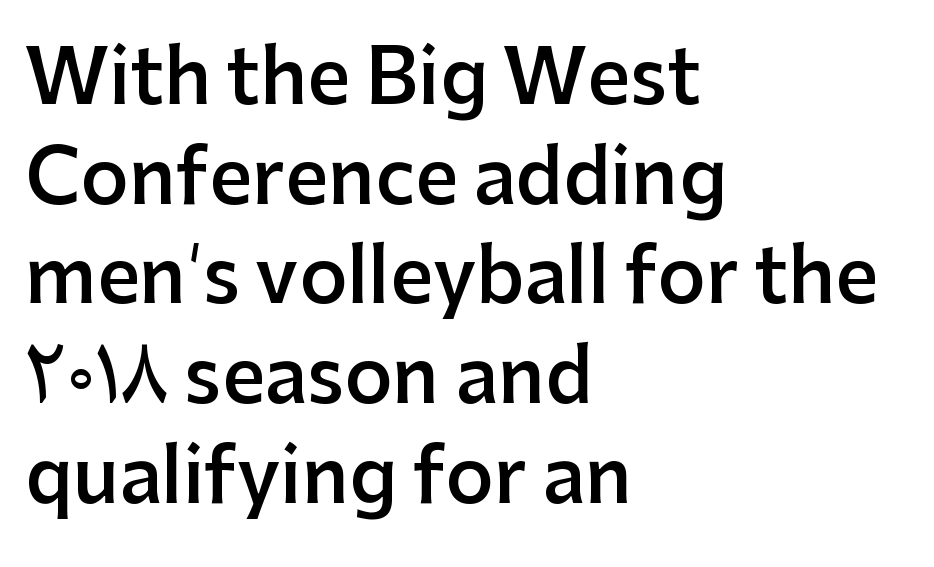
The image shows 75 px semibold sans-serif type, upright; set left-aligned, normal line spacing (1.33x), normal letter spacing, not underlined; low stroke contrast and a medium x-height.
